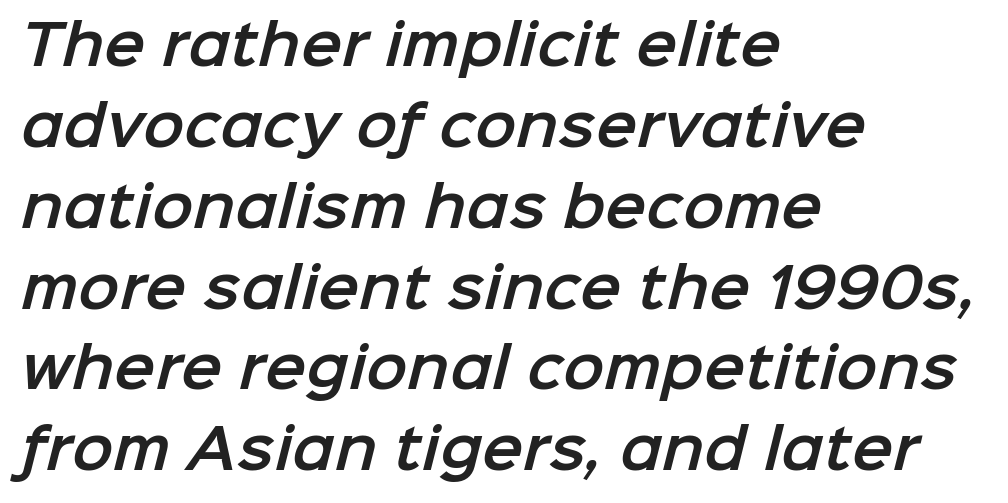
{"serif": "no", "width": "normal", "stroke_contrast": "low", "x_height": "medium", "monospaced": "no", "underline": "no", "align": "left", "line_spacing": "normal", "line_spacing_ratio": 1.47, "letter_spacing": "normal", "letter_spacing_em": 0.0, "glyph_px": 55}
